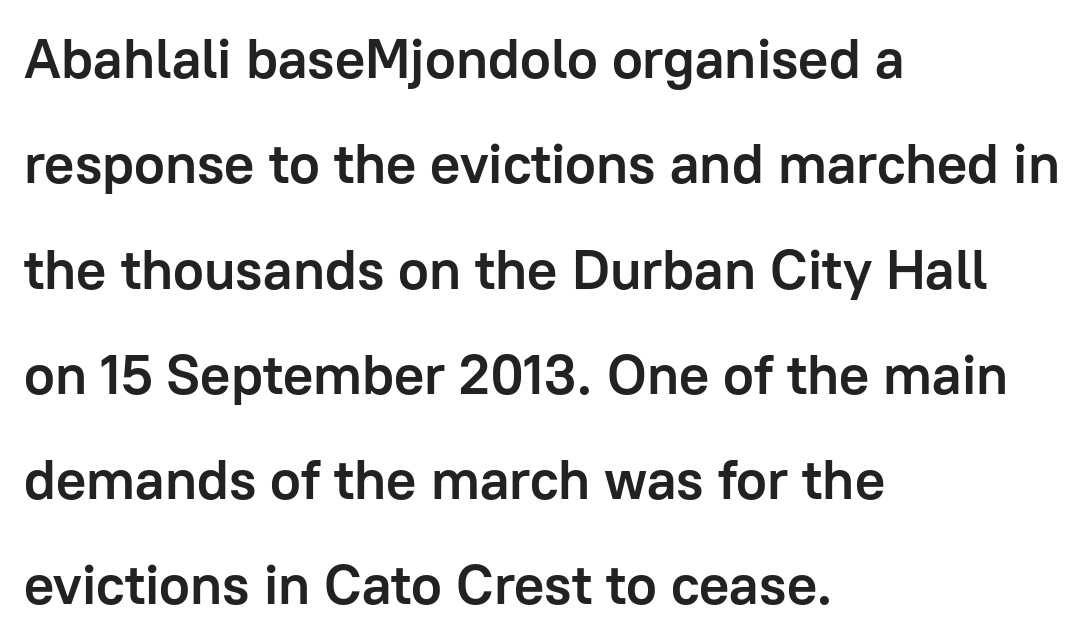
The image shows 56 px semibold sans-serif type, upright; set left-aligned, line spacing 1.88x, normal letter spacing, not underlined; low stroke contrast and a medium x-height.
